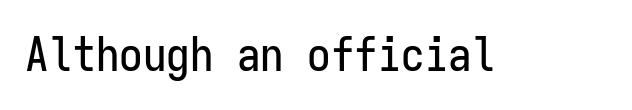
Underline: absent. Note: no serifs on the glyphs. The letters march in equal steps, a hallmark of fixed-pitch type. Ordinary non-slanted type is in use. Here the glyphs are tracked normally, forming tight word shapes.
